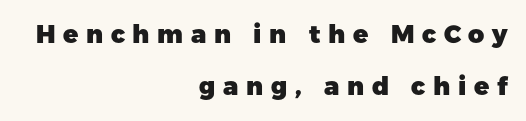
{"italic": "no", "bold": "yes", "underline": "no", "align": "right", "line_spacing": "loose", "line_spacing_ratio": 2.09, "letter_spacing": "wide", "letter_spacing_em": 0.31, "glyph_px": 25}
